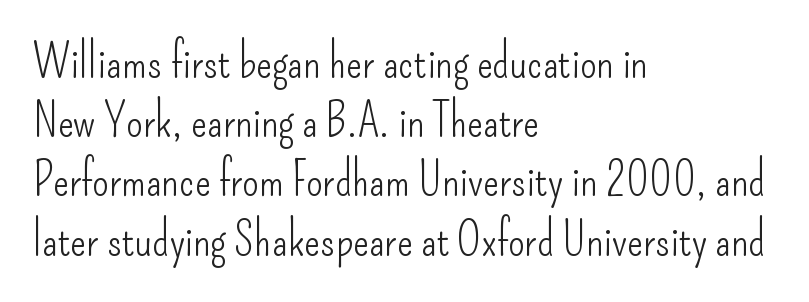
{"serif": "no", "italic": "no", "bold": "no", "weight": "light", "width": "condensed", "stroke_contrast": "low", "x_height": "small", "monospaced": "no", "underline": "no", "align": "left", "line_spacing": "normal", "line_spacing_ratio": 1.26, "letter_spacing": "normal", "letter_spacing_em": 0.0, "glyph_px": 47}
